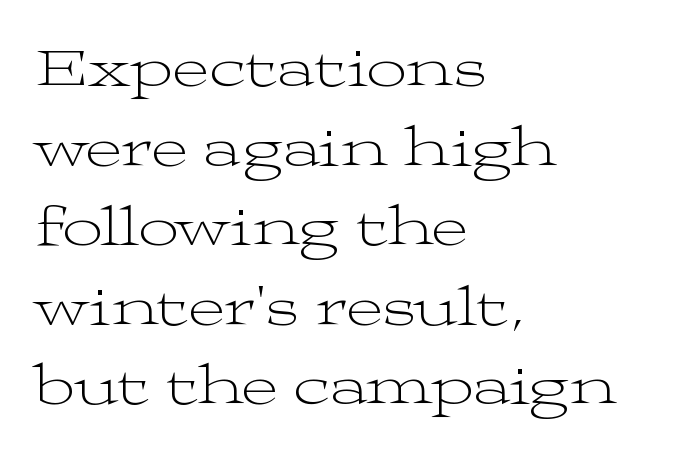
Q: Is the text bold? A: No.
Q: Is the text italic (slanted)? A: No, it is upright.
Q: Is the typeface a serif or a sans-serif typeface? A: Serif.
Q: Is the text underlined? A: No.
Q: How is the paragraph aligned? A: Left-aligned.
Q: Is the spacing between letters normal or unusually wide? A: Normal.
Q: Is the spacing between lines tight, normal or loose? A: Normal.
Q: Width (condensed, normal, or wide)? A: Wide.
Q: Stroke contrast? A: Medium.
Q: x-height? A: Medium.
Q: Monospaced? A: No.
